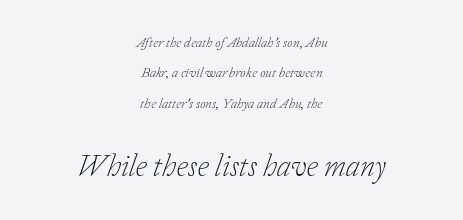
{"serif": "yes", "italic": "yes", "lean": "right", "slant_degrees": 20, "bold": "no", "weight": "light", "width": "normal", "stroke_contrast": "low", "x_height": "medium", "monospaced": "no", "underline": "no", "align": "center", "line_spacing": "loose", "line_spacing_ratio": 2.17, "letter_spacing": "normal", "letter_spacing_em": 0.0, "larger_block": "second", "size_ratio": 2.21, "glyph_px": 31}
